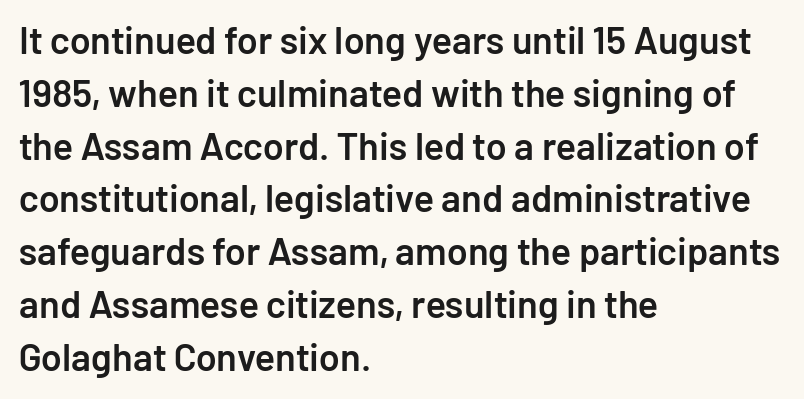
Q: Is the text bold? A: Semi-bold.
Q: Is the text italic (slanted)? A: No, it is upright.
Q: Is the typeface a serif or a sans-serif typeface? A: Sans-serif.
Q: Is the text underlined? A: No.
Q: How is the paragraph aligned? A: Left-aligned.
Q: Is the spacing between letters normal or unusually wide? A: Normal.
Q: Is the spacing between lines tight, normal or loose? A: Normal.
Q: Width (condensed, normal, or wide)? A: Normal.
Q: Stroke contrast? A: Low.
Q: x-height? A: Medium.
Q: Monospaced? A: No.
